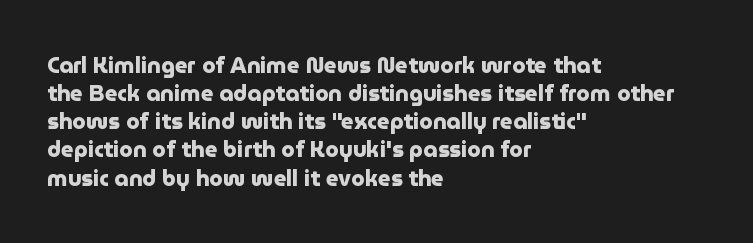
Q: Is the text bold? A: Yes.
Q: Is the text italic (slanted)? A: No, it is upright.
Q: Is the text underlined? A: No.
Q: How is the paragraph aligned? A: Left-aligned.
Q: Is the spacing between letters normal or unusually wide? A: Normal.
Q: Is the spacing between lines tight, normal or loose? A: Normal.
